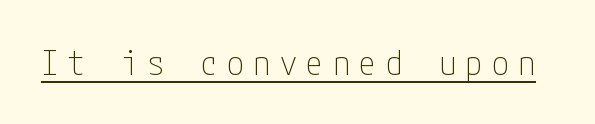
Q: Is the text bold? A: No.
Q: Is the text italic (slanted)? A: No, it is upright.
Q: Is the typeface a serif or a sans-serif typeface? A: Sans-serif.
Q: Is the text underlined? A: Yes.
Q: Is the spacing between letters normal or unusually wide? A: Unusually wide.
Q: Width (condensed, normal, or wide)? A: Condensed.
Q: Stroke contrast? A: Low.
Q: x-height? A: Medium.
